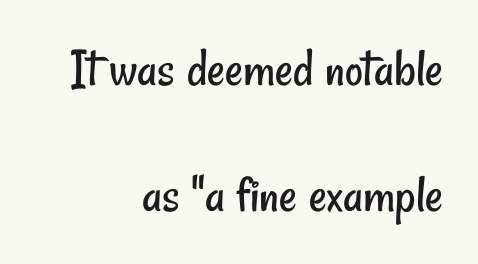
{"serif": "no", "bold": "no", "weight": "regular", "width": "condensed", "stroke_contrast": "low", "x_height": "small", "monospaced": "no", "underline": "no", "align": "right", "line_spacing": "loose", "line_spacing_ratio": 2.29, "letter_spacing": "normal", "letter_spacing_em": 0.0, "glyph_px": 55}
